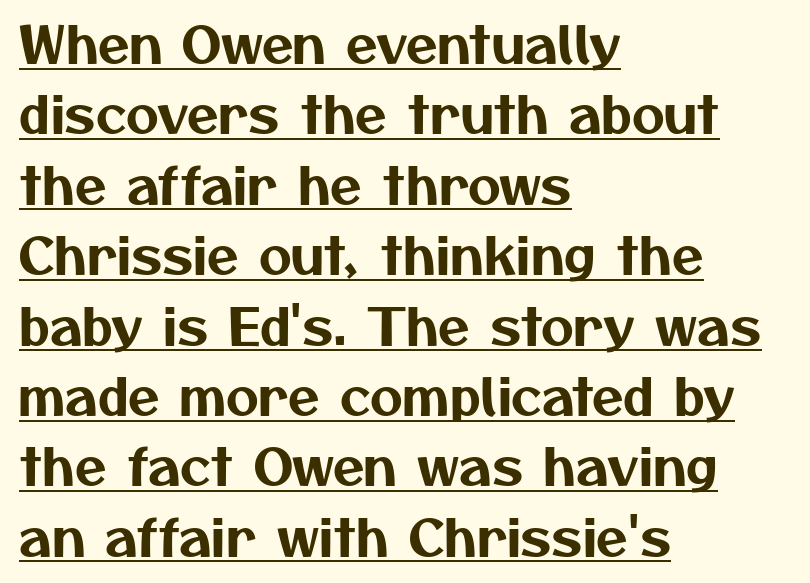
Q: Is the typeface a serif or a sans-serif typeface? A: Sans-serif.
Q: Is the text underlined? A: Yes.
Q: How is the paragraph aligned? A: Left-aligned.
Q: Is the spacing between letters normal or unusually wide? A: Normal.
Q: Is the spacing between lines tight, normal or loose? A: Normal.
Q: Width (condensed, normal, or wide)? A: Normal.
Q: Stroke contrast? A: Medium.
Q: x-height? A: Medium.
Q: Monospaced? A: No.
